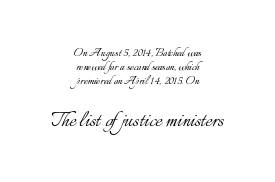
The image shows 25 px text type; set centered, tight line spacing (1.0x), normal letter spacing, not underlined; the second (bottom) block is 1.79x larger.
